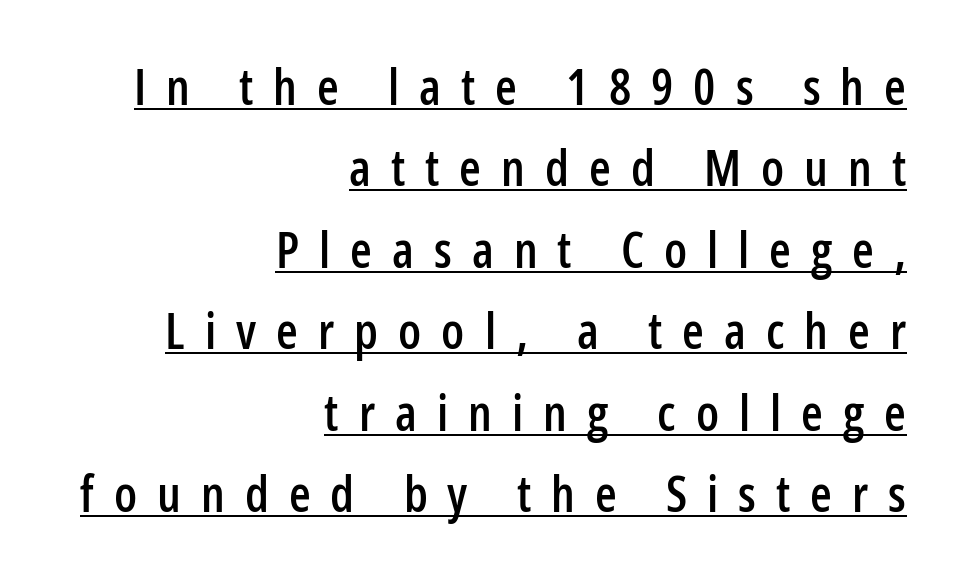
Q: Is the text italic (slanted)? A: No, it is upright.
Q: Is the typeface a serif or a sans-serif typeface? A: Sans-serif.
Q: Is the text underlined? A: Yes.
Q: How is the paragraph aligned? A: Right-aligned.
Q: Is the spacing between letters normal or unusually wide? A: Unusually wide.
Q: Is the spacing between lines tight, normal or loose? A: Normal.
Q: Width (condensed, normal, or wide)? A: Condensed.
Q: Stroke contrast? A: Low.
Q: x-height? A: Medium.
Q: Monospaced? A: No.
